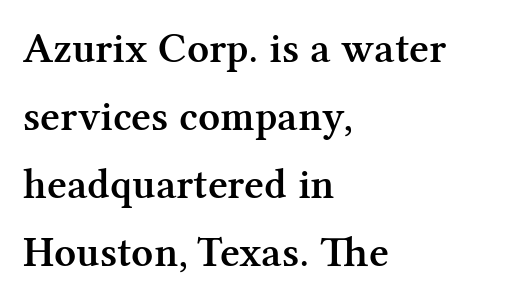
The image shows 43 px semibold serif type, upright; set left-aligned, normal line spacing (1.58x), normal letter spacing, not underlined; medium stroke contrast and a medium x-height.
